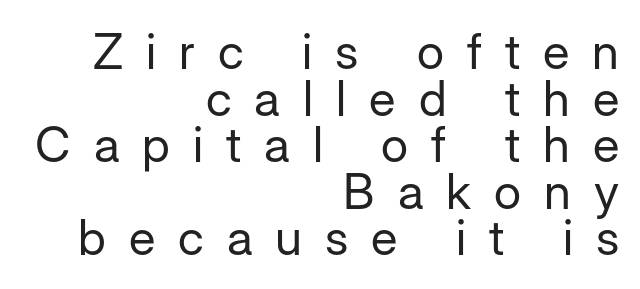
The image shows 49 px regular-weight sans-serif type, upright; set right-aligned, tight line spacing (0.95x), unusually wide letter spacing (+0.47 em), not underlined; low stroke contrast and a medium x-height.
